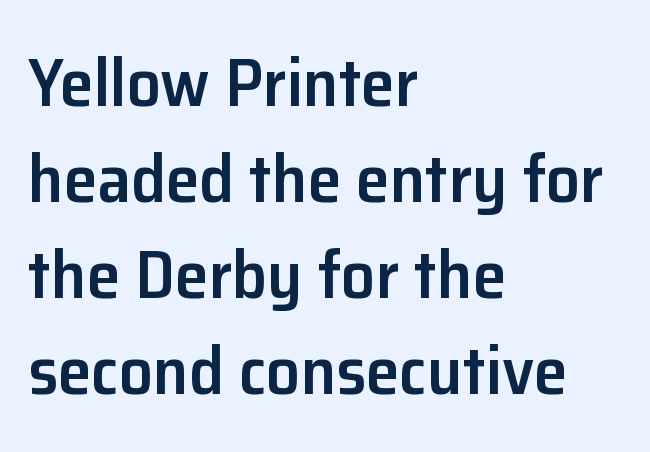
The passage shown is typed in a proportional face where columns would drift. The leading is moderate, giving the passage an even texture. On the weight axis this lands at semibold, roughly 600. Quick note: not italic, upright. The typeface chosen for these lines omits serifs. Has an underline been added? It has not.
